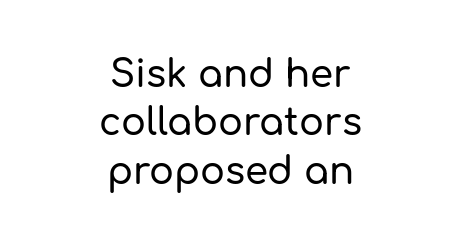
The image shows 37 px sans-serif type, upright; set centered, normal line spacing (1.31x), normal letter spacing, not underlined; low stroke contrast and a medium x-height.
